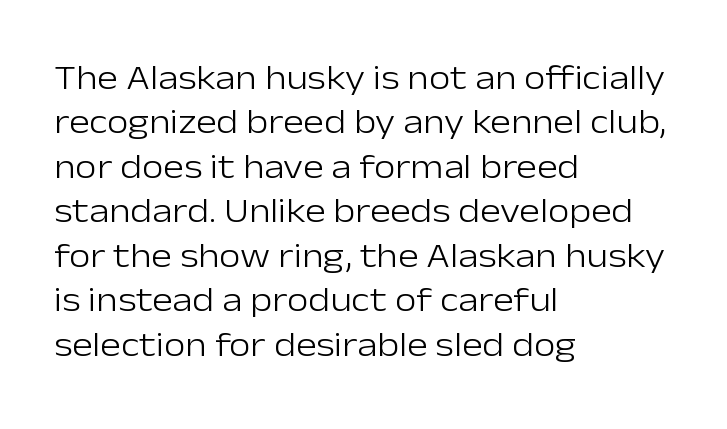
{"serif": "no", "italic": "no", "bold": "no", "weight": "light", "width": "normal", "stroke_contrast": "low", "x_height": "medium", "monospaced": "no", "underline": "no", "align": "left", "line_spacing": "normal", "line_spacing_ratio": 1.27, "letter_spacing": "normal", "letter_spacing_em": 0.0, "glyph_px": 35}
